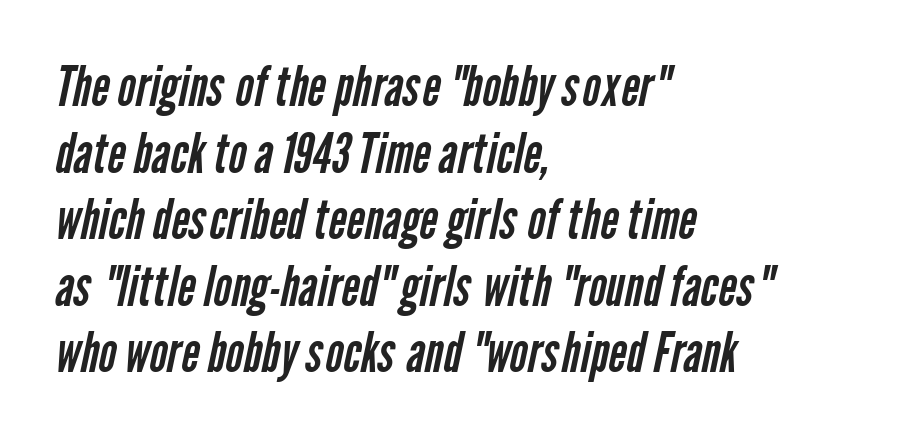
The image shows 55 px regular-weight, condensed sans-serif type; set left-aligned, line spacing 1.21x, normal letter spacing, not underlined; low stroke contrast and a medium x-height.
